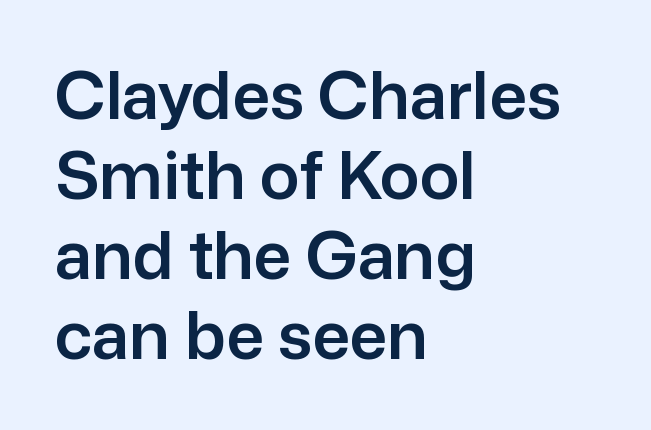
This rendering leaves character spacing at its baseline value. Layout note: lines flush left. Each letter keeps its own natural width here, so spacing adapts to shape. Tall strokes in this sample are plumb rather than angled.
